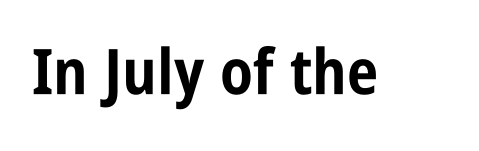
The image shows 63 px bold, condensed sans-serif type, upright; set normal letter spacing, not underlined; low stroke contrast and a large x-height.
